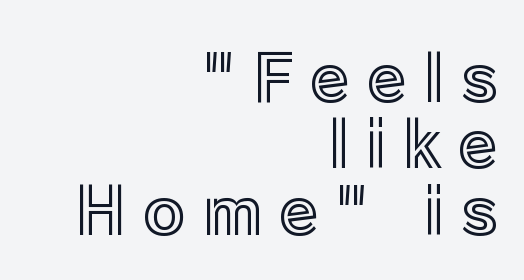
Q: Is the text italic (slanted)? A: No, it is upright.
Q: Is the text underlined? A: No.
Q: How is the paragraph aligned? A: Right-aligned.
Q: Is the spacing between letters normal or unusually wide? A: Unusually wide.
Q: Is the spacing between lines tight, normal or loose? A: Tight.
Q: Width (condensed, normal, or wide)? A: Normal.
Q: x-height? A: Medium.
Q: Monospaced? A: No.
